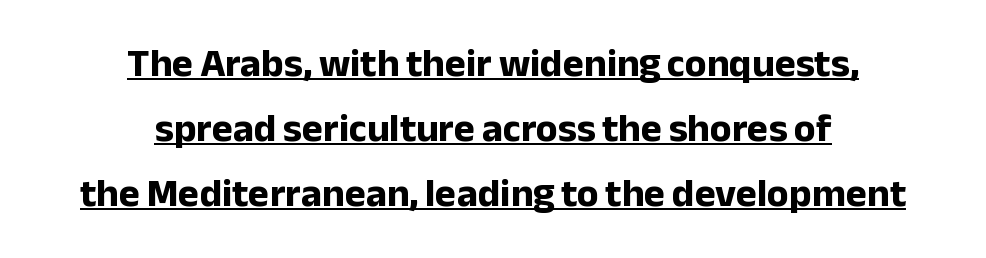
The block of text has a typical density, with ordinary space between rows. Look at the bottom of the vertical strokes: they stop flat, with no serifs. Students, this is bold: see how much ink each stroke carries. This sample has the flowing, uneven cadence of proportional lettering.
